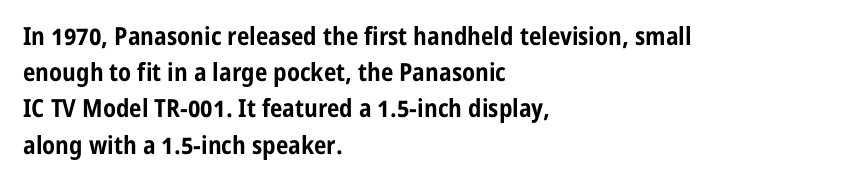
{"italic": "no", "bold": "yes", "underline": "no", "align": "left", "line_spacing": "normal", "line_spacing_ratio": 1.45, "letter_spacing": "normal", "letter_spacing_em": 0.0, "glyph_px": 25}
